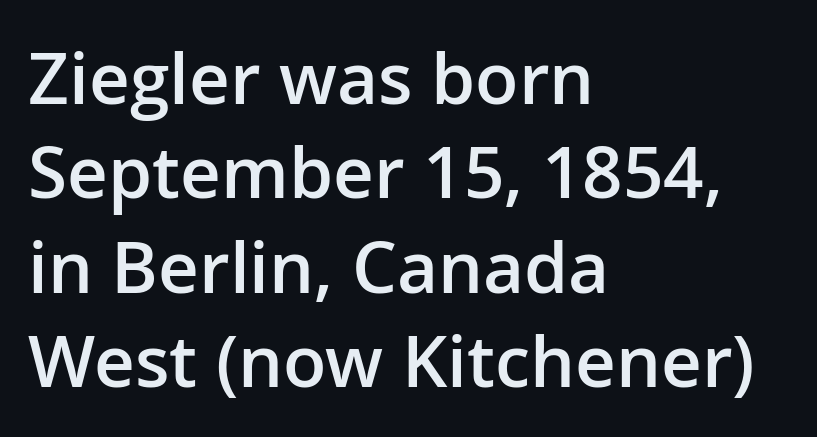
Horizontal bands of white between lines are of average thickness. Only glyphs here, with clear space below each row. The horizontal fit of the characters is conventional and even. It's the straight-up-and-down kind of type. The passage shown is typed in a proportional face where columns would drift.
